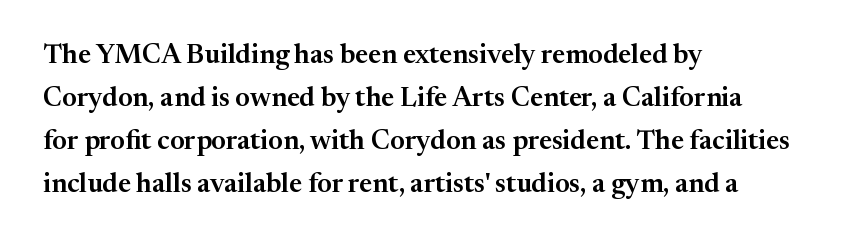
Notice how descenders clear the ascenders below comfortably — that's standard leading. Rendered with straight, roman letterforms. These lines keep a tight, regular rhythm from letter to letter. Only glyphs here, with clear space below each row. Line beginnings align vertically; line endings do not.
